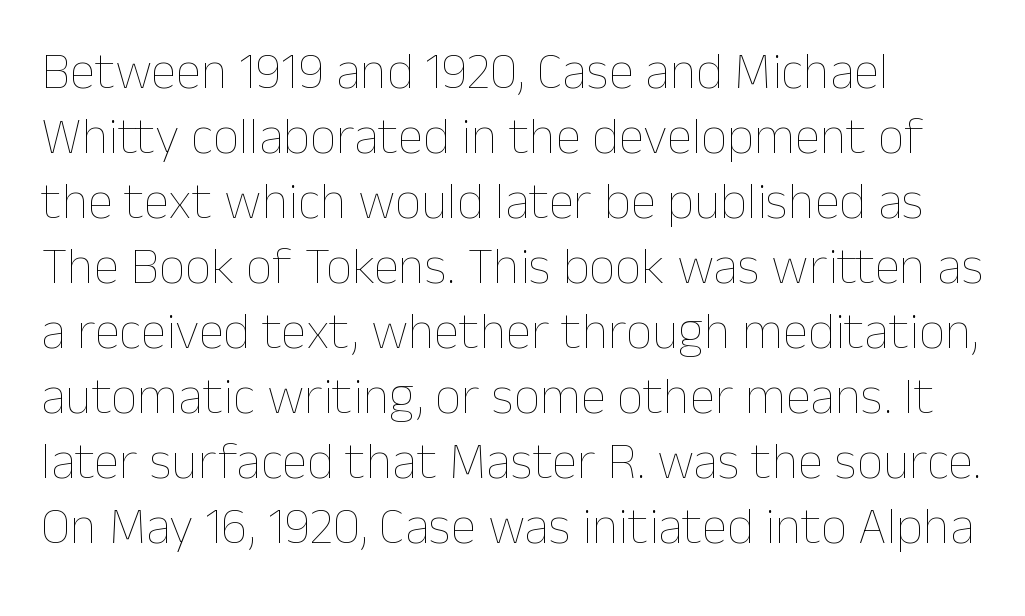
The font's upright variant was chosen for this text. Letter spacing: default. The passage shown is not underscored anywhere. Is the type heavy? It reads as light-to-regular instead. Compared with a centered layout, this one pins lines to the left instead.
